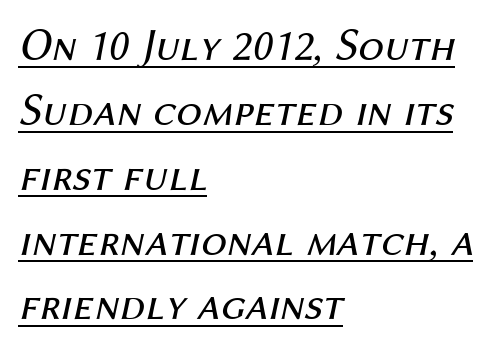
The image shows 46 px regular-weight type, italic (leaning right); set left-aligned, normal line spacing (1.41x), normal letter spacing, underlined; medium stroke contrast and a medium x-height.
